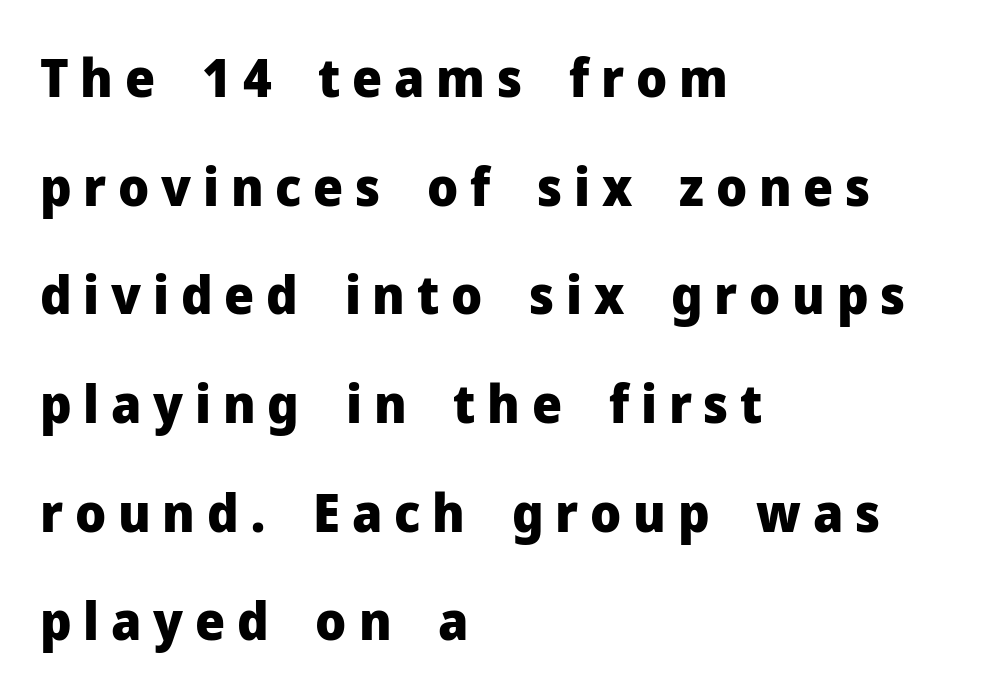
{"serif": "no", "italic": "no", "bold": "yes", "weight": "heavy", "width": "normal", "stroke_contrast": "low", "x_height": "medium", "monospaced": "no", "underline": "no", "align": "left", "line_spacing": "loose", "line_spacing_ratio": 2.05, "letter_spacing": "wide", "letter_spacing_em": 0.22, "glyph_px": 53}
